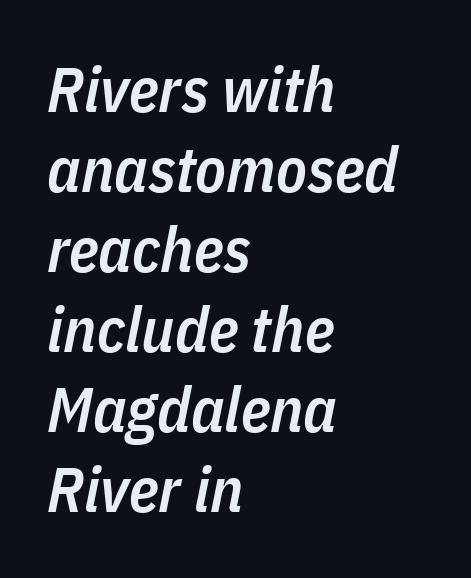
Descenders hang freely into open space. Line spacing here is normal. If you drew a line through each stem, it would be angled. A typesetter would call this zero additional tracking. One-word summary of the alignment: left. The letters are semibold — heavier than regular but short of a full bold.
